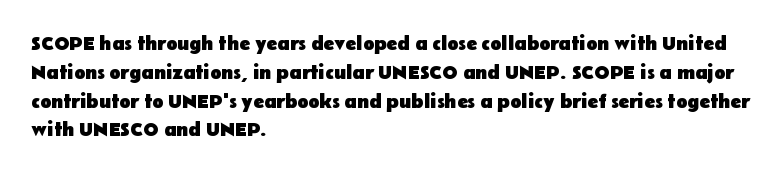
Q: Is the text bold? A: Yes.
Q: Is the text italic (slanted)? A: No, it is upright.
Q: Is the text underlined? A: No.
Q: How is the paragraph aligned? A: Left-aligned.
Q: Is the spacing between letters normal or unusually wide? A: Normal.
Q: Is the spacing between lines tight, normal or loose? A: Normal.
